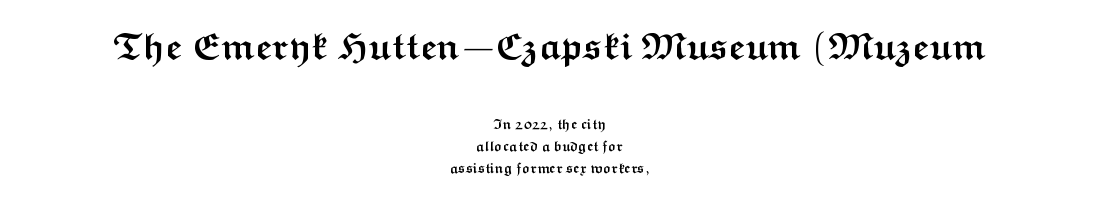
You could not count columns in this text — the font is proportionally spaced. Reading down the block, each line starts at a different indent, mirrored at its end. I'd call this a sans setting — the letters go barefoot. You could call the tracking neutral — neither tight nor loose.
